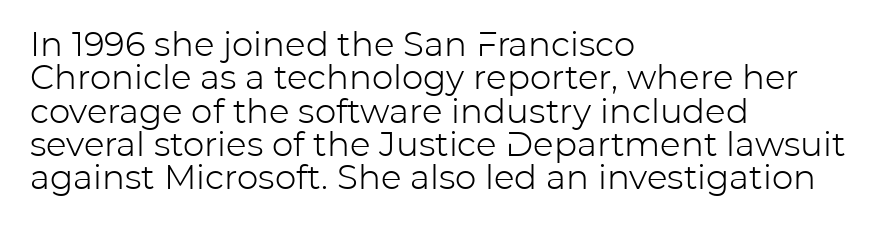
Q: Is the text bold? A: No.
Q: Is the text italic (slanted)? A: No, it is upright.
Q: Is the typeface a serif or a sans-serif typeface? A: Sans-serif.
Q: Is the text underlined? A: No.
Q: How is the paragraph aligned? A: Left-aligned.
Q: Is the spacing between letters normal or unusually wide? A: Normal.
Q: Is the spacing between lines tight, normal or loose? A: Tight.
Q: Width (condensed, normal, or wide)? A: Normal.
Q: Stroke contrast? A: Low.
Q: x-height? A: Medium.
Q: Monospaced? A: No.
